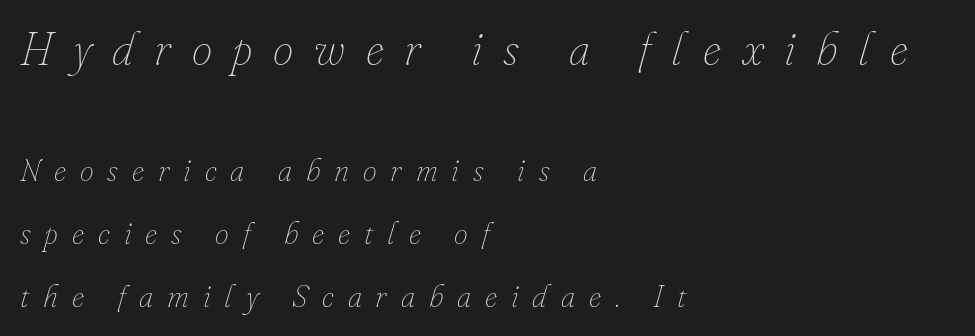
{"italic": "yes", "lean": "right", "slant_degrees": 16, "bold": "no", "weight": "thin", "width": "normal", "stroke_contrast": "low", "x_height": "small", "monospaced": "no", "underline": "no", "align": "left", "line_spacing": "loose", "line_spacing_ratio": 2.03, "letter_spacing": "wide", "letter_spacing_em": 0.45, "larger_block": "first", "size_ratio": 1.48, "glyph_px": 46}
